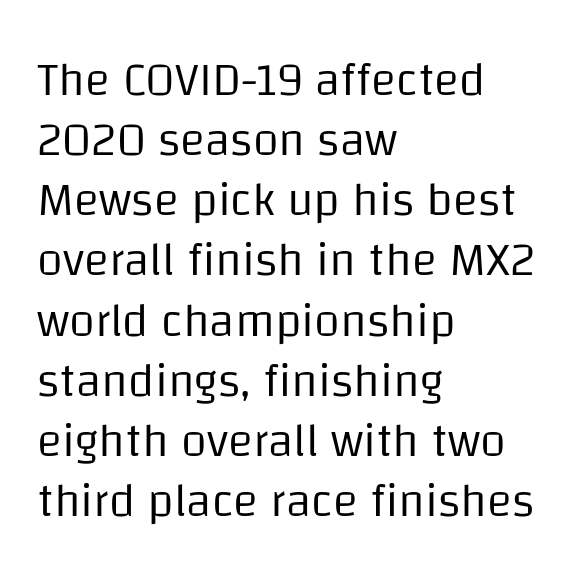
{"serif": "no", "italic": "no", "bold": "no", "weight": "regular", "width": "normal", "stroke_contrast": "low", "x_height": "large", "monospaced": "no", "underline": "no", "align": "left", "line_spacing": "normal", "line_spacing_ratio": 1.28, "letter_spacing": "normal", "letter_spacing_em": 0.0, "glyph_px": 47}
